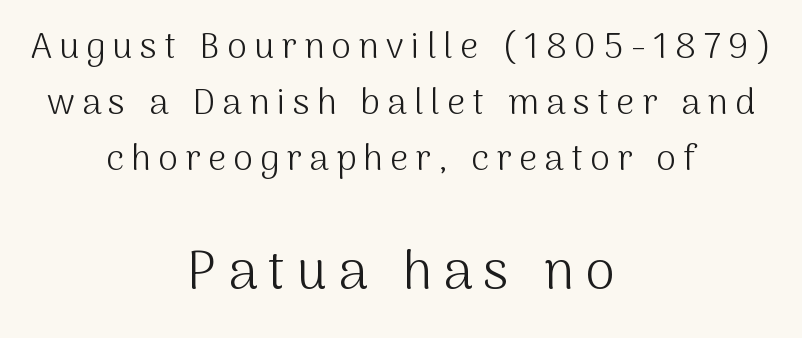
{"serif": "no", "italic": "no", "bold": "no", "weight": "light", "width": "normal", "stroke_contrast": "medium", "x_height": "medium", "monospaced": "no", "underline": "no", "align": "center", "line_spacing": "normal", "line_spacing_ratio": 1.55, "letter_spacing": "wide", "letter_spacing_em": 0.2, "larger_block": "second", "size_ratio": 1.5, "glyph_px": 54}
